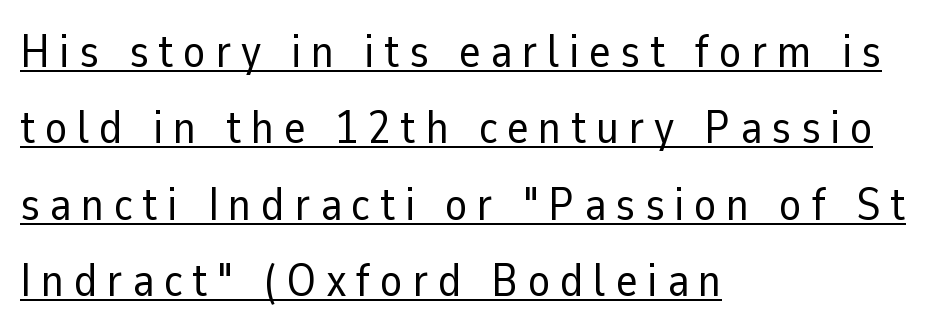
Q: Is the text bold? A: No.
Q: Is the text italic (slanted)? A: No, it is upright.
Q: Is the typeface a serif or a sans-serif typeface? A: Sans-serif.
Q: Is the text underlined? A: Yes.
Q: How is the paragraph aligned? A: Left-aligned.
Q: Is the spacing between letters normal or unusually wide? A: Unusually wide.
Q: Is the spacing between lines tight, normal or loose? A: Normal.
Q: Width (condensed, normal, or wide)? A: Normal.
Q: Stroke contrast? A: Low.
Q: x-height? A: Medium.
Q: Monospaced? A: No.
